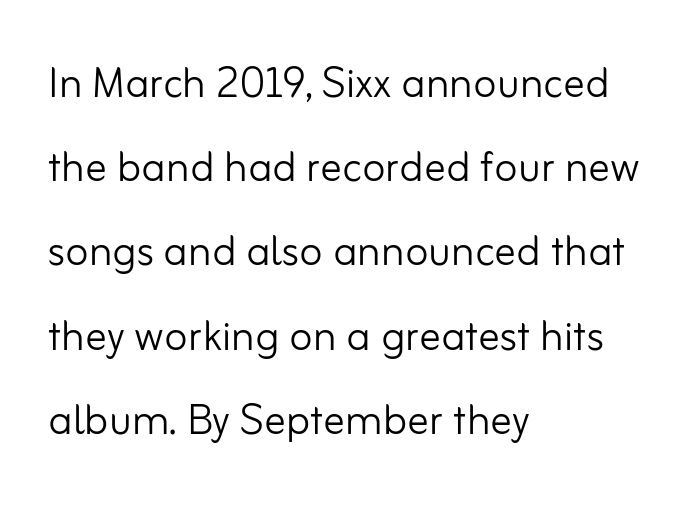
Q: Is the text bold? A: No.
Q: Is the text italic (slanted)? A: No, it is upright.
Q: Is the typeface a serif or a sans-serif typeface? A: Sans-serif.
Q: Is the text underlined? A: No.
Q: How is the paragraph aligned? A: Left-aligned.
Q: Is the spacing between letters normal or unusually wide? A: Normal.
Q: Is the spacing between lines tight, normal or loose? A: Normal.
Q: Width (condensed, normal, or wide)? A: Normal.
Q: Stroke contrast? A: Low.
Q: x-height? A: Small.
Q: Monospaced? A: No.
